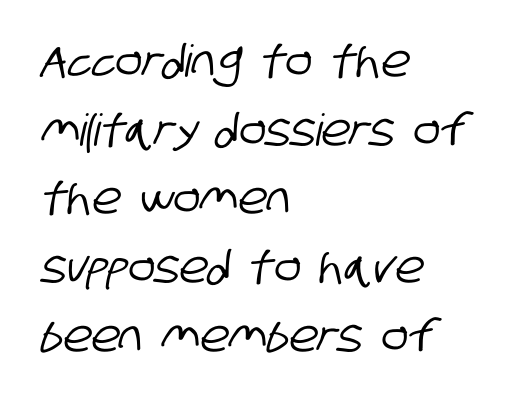
The image shows 44 px condensed sans-serif type; set left-aligned, normal line spacing (1.56x), normal letter spacing, not underlined; low stroke contrast and a large x-height.
